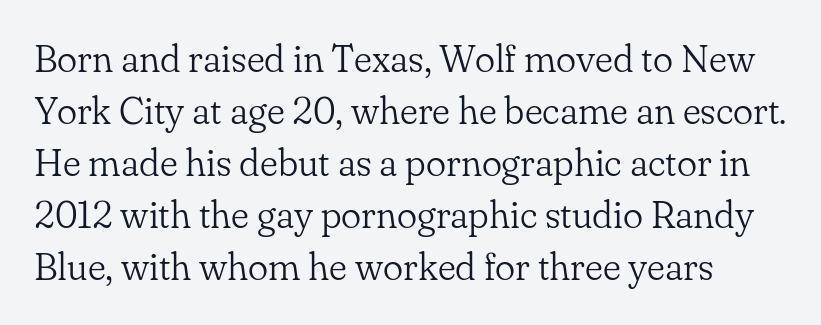
Q: Is the text bold? A: No.
Q: Is the text italic (slanted)? A: No, it is upright.
Q: Is the typeface a serif or a sans-serif typeface? A: Serif.
Q: Is the text underlined? A: No.
Q: Is the spacing between letters normal or unusually wide? A: Normal.
Q: Is the spacing between lines tight, normal or loose? A: Normal.
Q: Width (condensed, normal, or wide)? A: Normal.
Q: Stroke contrast? A: Low.
Q: x-height? A: Small.
Q: Monospaced? A: No.
